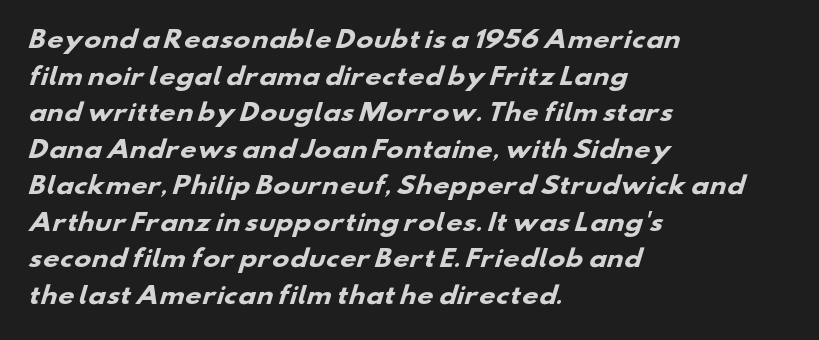
The image shows 23 px bold type; set left-aligned, normal line spacing (1.59x), normal letter spacing, not underlined.
